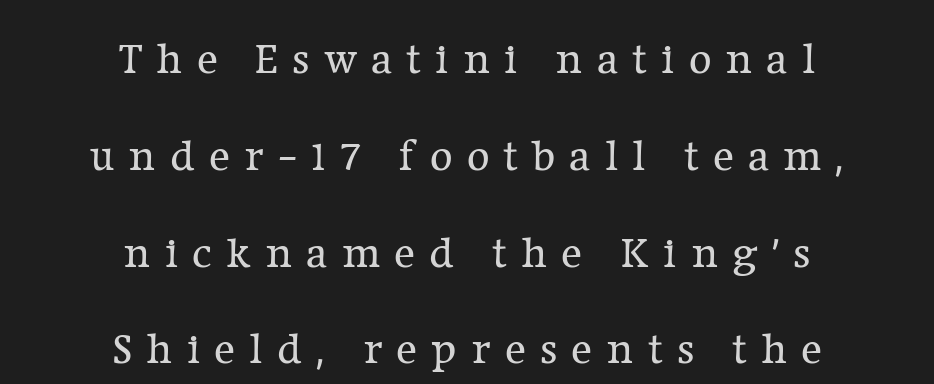
{"serif": "yes", "italic": "no", "bold": "no", "weight": "regular", "width": "normal", "stroke_contrast": "low", "x_height": "medium", "monospaced": "no", "underline": "no", "align": "center", "line_spacing": "loose", "line_spacing_ratio": 2.2, "letter_spacing": "wide", "letter_spacing_em": 0.32, "glyph_px": 44}
